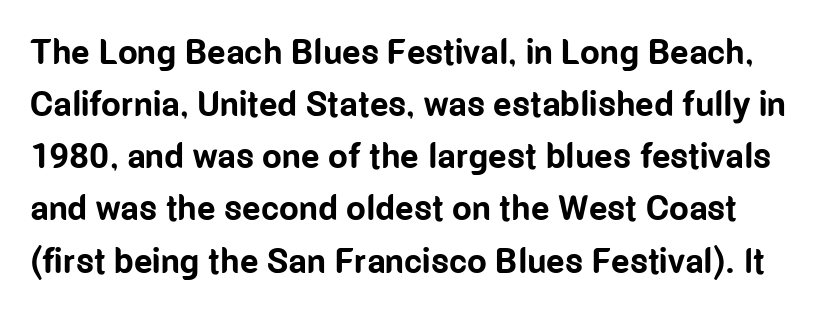
The image shows 35 px bold, condensed sans-serif type, upright; set normal line spacing (1.49x), normal letter spacing, not underlined; low stroke contrast and a medium x-height.
